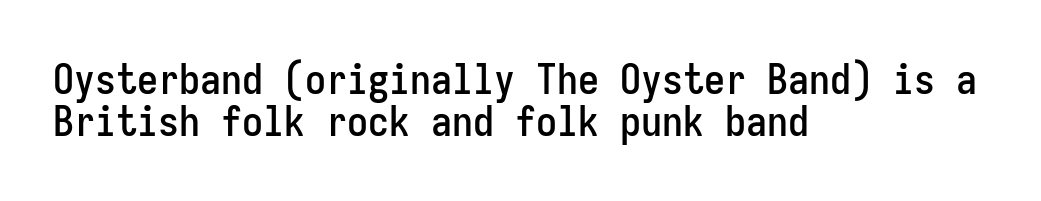
Is this a fixed-width face? Yes — each glyph sits in an identical cell. Does extra space separate the letters? No, they use regular spacing. The letters stand upright; this is a roman face. Descenders hang freely into open space. Left-aligned paragraph, ragged on the right. Regarding serifs, this sample does without them.
